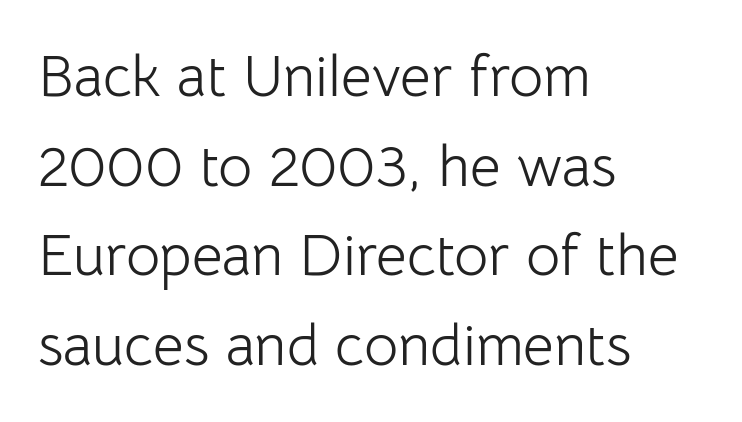
{"serif": "no", "italic": "no", "bold": "no", "weight": "light", "width": "normal", "stroke_contrast": "low", "x_height": "medium", "monospaced": "no", "underline": "no", "align": "left", "line_spacing": "normal", "line_spacing_ratio": 1.52, "letter_spacing": "normal", "letter_spacing_em": 0.0, "glyph_px": 59}
